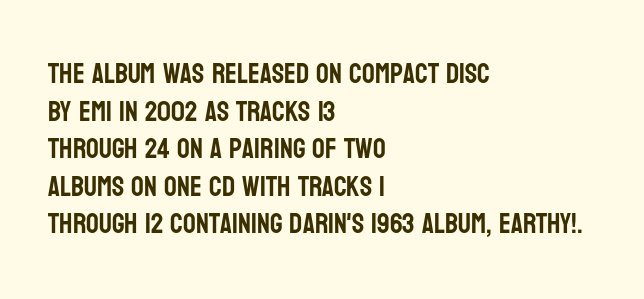
{"serif": "no", "italic": "no", "width": "condensed", "stroke_contrast": "low", "x_height": "large", "monospaced": "no", "underline": "no", "align": "left", "line_spacing": "normal", "line_spacing_ratio": 1.34, "letter_spacing": "normal", "letter_spacing_em": 0.0, "glyph_px": 28}
